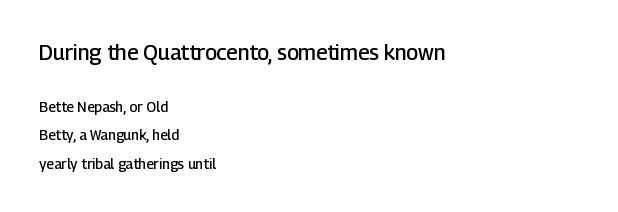
In this sample the first text group is rendered at the bigger scale. Vertical strokes here are truly vertical. Plain, unruled lines of type. Line beginnings align vertically; line endings do not.
